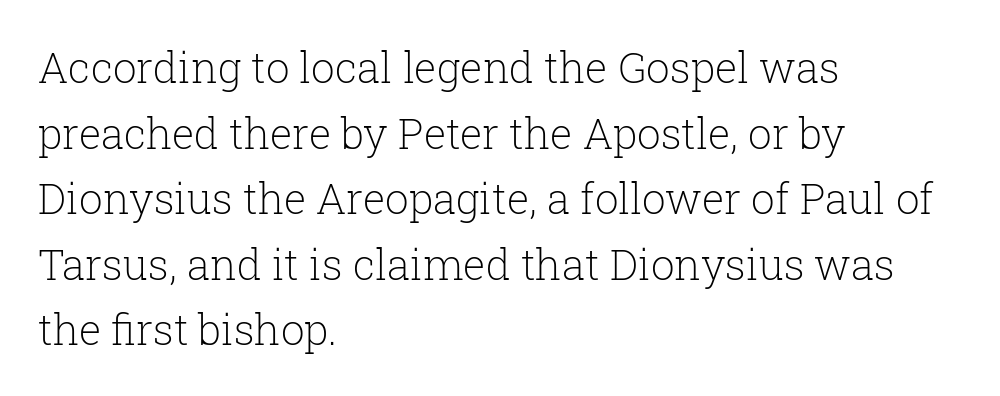
{"serif": "yes", "italic": "no", "bold": "no", "weight": "light", "width": "normal", "stroke_contrast": "low", "x_height": "medium", "monospaced": "no", "underline": "no", "align": "left", "line_spacing": "normal", "line_spacing_ratio": 1.56, "letter_spacing": "normal", "letter_spacing_em": 0.0, "glyph_px": 42}
